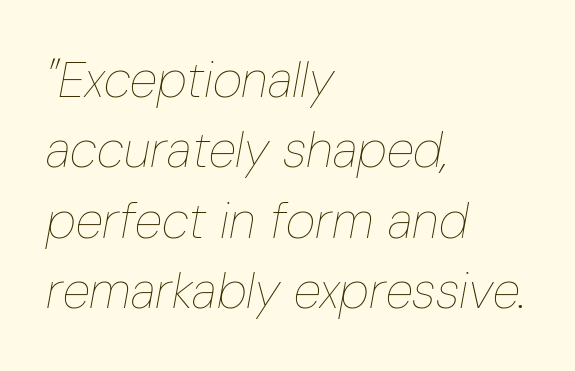
{"italic": "yes", "lean": "right", "slant_degrees": 10, "bold": "no", "weight": "thin", "width": "condensed", "stroke_contrast": "low", "x_height": "medium", "monospaced": "no", "underline": "no", "align": "left", "line_spacing": "normal", "line_spacing_ratio": 1.38, "letter_spacing": "normal", "letter_spacing_em": 0.0, "glyph_px": 51}
